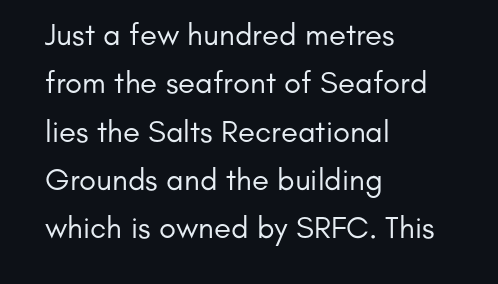
The image shows 31 px regular-weight sans-serif type, upright; set left-aligned, normal line spacing (1.56x), normal letter spacing, not underlined; low stroke contrast and a small x-height.
